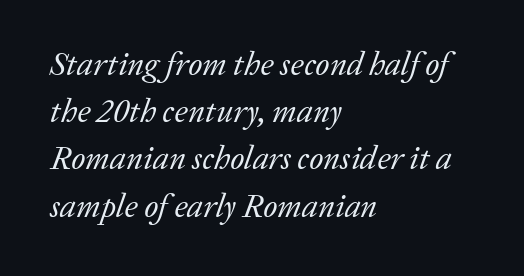
{"serif": "yes", "italic": "yes", "lean": "right", "slant_degrees": 20, "bold": "no", "weight": "regular", "width": "normal", "stroke_contrast": "low", "x_height": "medium", "monospaced": "no", "underline": "no", "align": "left", "line_spacing": "normal", "line_spacing_ratio": 1.43, "letter_spacing": "normal", "letter_spacing_em": 0.0, "glyph_px": 33}
